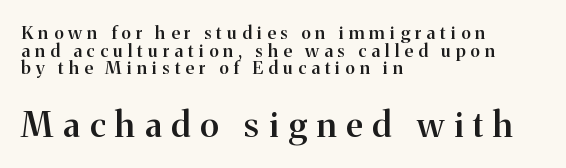
The image shows 35 px semibold serif type, upright; set left-aligned, tight line spacing (0.98x), unusually wide letter spacing (+0.29 em), not underlined; the second (bottom) block is 1.94x larger; medium stroke contrast and a medium x-height.
